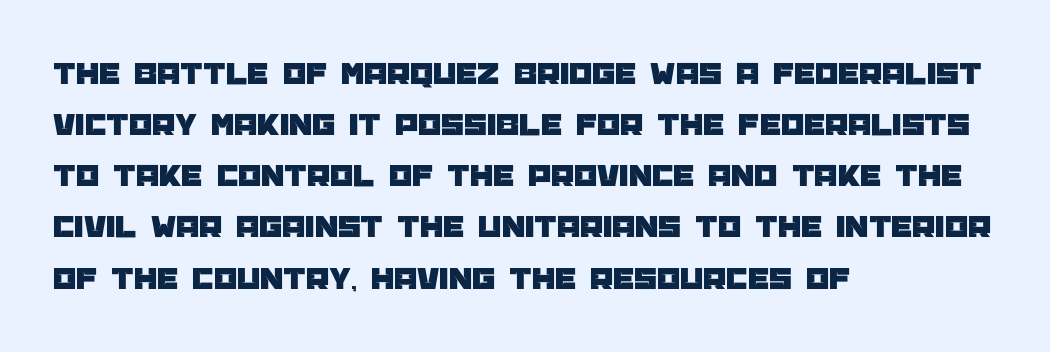
Does the leading feel generous? No, just average. You could call the tracking neutral — neither tight nor loose. The font's upright variant was chosen for this text. Each row of text sits above clean, open space. The type family on display is of the sans-serif kind. The face used here is proportionally spaced, like ordinary book or web type.
